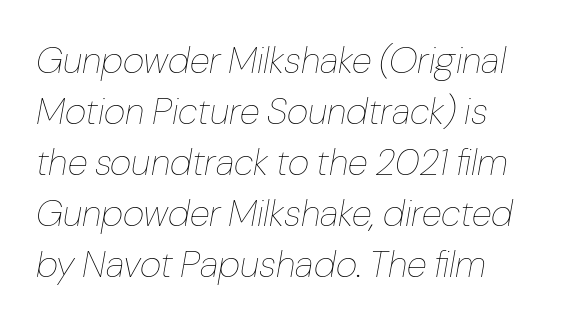
A classic flush-left, rag-right setting is used for this passage. Yep, that's italic — everything's leaning. Check under the words: just untouched page. One glance says typical: line gaps are just what's usual. You could not count columns in this text — the font is proportionally spaced. This is not heavy type; no bold has been used.
